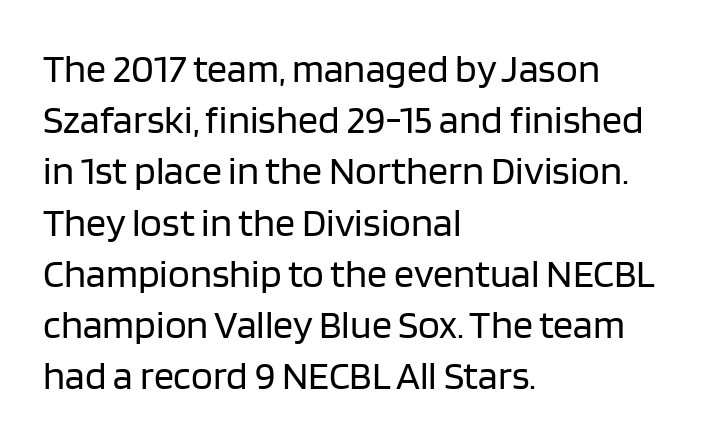
Q: Is the text bold? A: No.
Q: Is the text italic (slanted)? A: No, it is upright.
Q: Is the typeface a serif or a sans-serif typeface? A: Sans-serif.
Q: Is the text underlined? A: No.
Q: How is the paragraph aligned? A: Left-aligned.
Q: Is the spacing between letters normal or unusually wide? A: Normal.
Q: Is the spacing between lines tight, normal or loose? A: Normal.
Q: Width (condensed, normal, or wide)? A: Normal.
Q: Stroke contrast? A: Low.
Q: x-height? A: Large.
Q: Monospaced? A: No.
